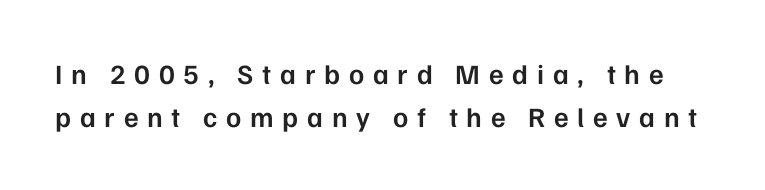
The image shows 28 px semibold sans-serif type, upright; set normal line spacing (1.54x), unusually wide letter spacing (+0.31 em), not underlined; low stroke contrast and a medium x-height.
